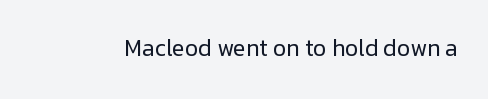
Q: Is the text bold? A: No.
Q: Is the text italic (slanted)? A: No, it is upright.
Q: Is the text underlined? A: No.
Q: Is the spacing between letters normal or unusually wide? A: Normal.
